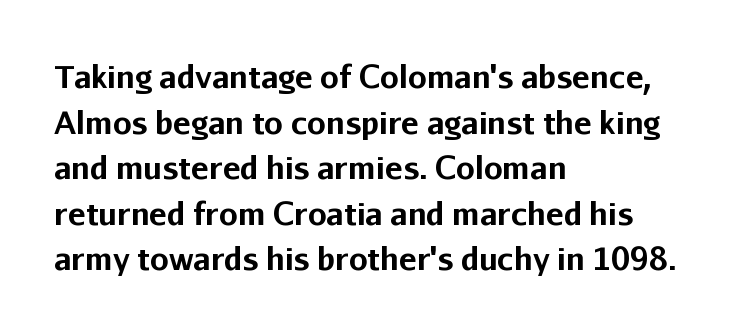
Each word holds together tightly as a unit, with standard inter-letter gaps. If you measured baseline to baseline, you'd find a middling distance. Visually the block forms a straight wall on the left and a jagged coastline on the right. Caption: bold face, heavy strokes. Do the characters align in a grid? No, the font is proportional.
